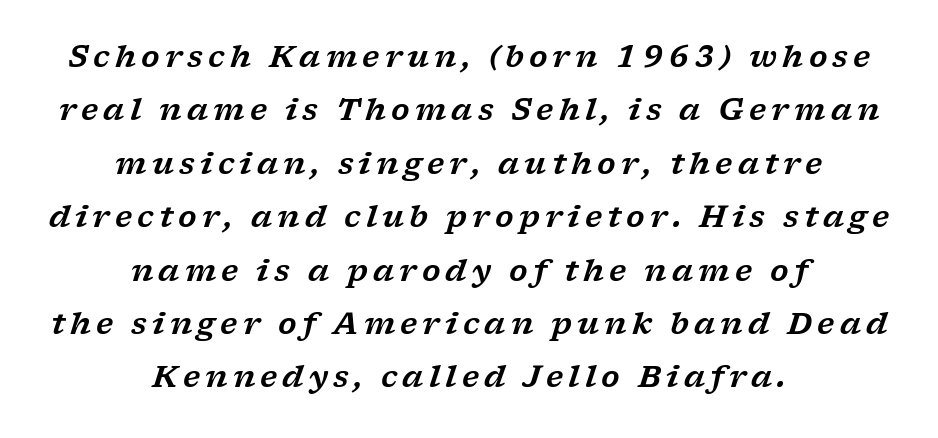
The image shows 30 px wide serif type, italic (leaning right); set centered, line spacing 1.78x, not underlined; low stroke contrast and a medium x-height.
